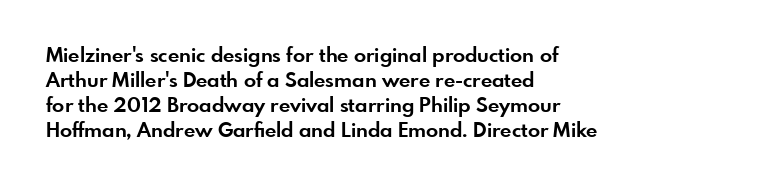
The image shows 20 px bold type, upright; set left-aligned, normal line spacing (1.25x), normal letter spacing, not underlined.
